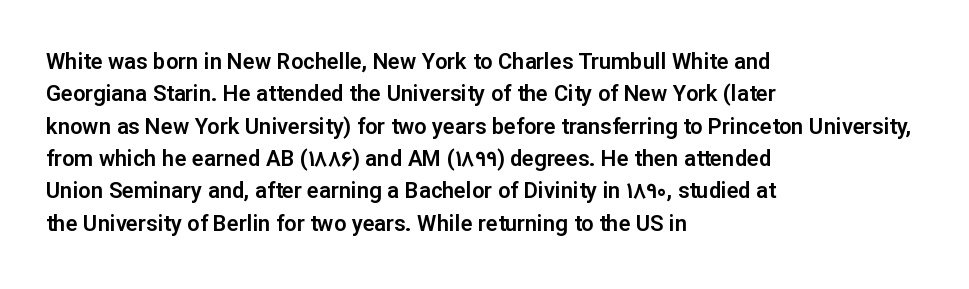
Bare-footed words on every line. The space between consecutive lines is moderate. Caption: standard tracking, unaltered. The lettering holds an erect, upright posture throughout. The text block is weighted toward the left margin, trailing off unevenly rightward.
